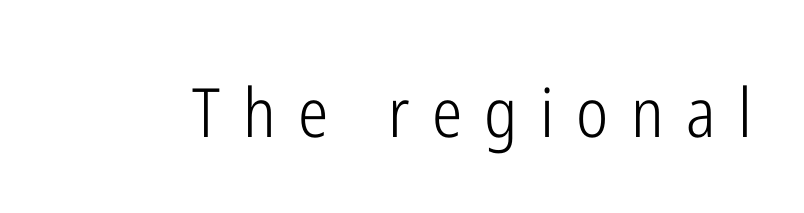
Is there any slant? The stems are plumb. This rendering features lettering with no underline. Regarding serifs, this sample does without them. The face looks like a standard text weight, possibly lighter. The line texture is sparse and dotted thanks to wide tracking. Spacing verdict: proportional, widths tailored to each character.
